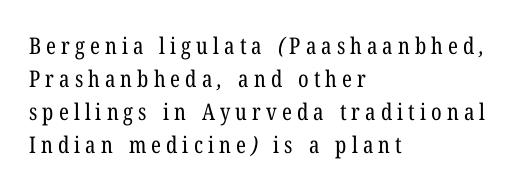
Q: Is the text bold? A: No.
Q: Is the text underlined? A: No.
Q: How is the paragraph aligned? A: Left-aligned.
Q: Is the spacing between letters normal or unusually wide? A: Unusually wide.
Q: Is the spacing between lines tight, normal or loose? A: Normal.
